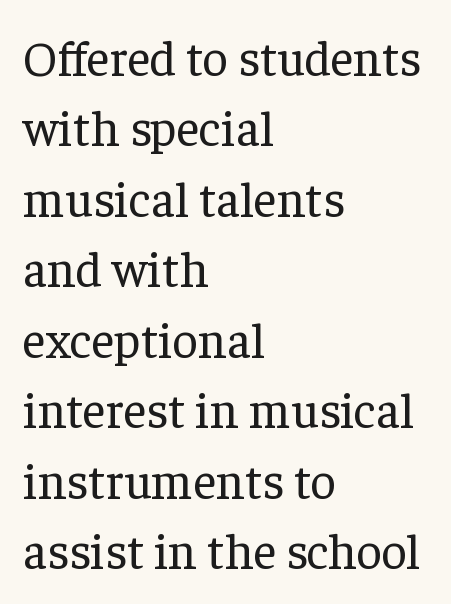
The image shows 50 px regular-weight serif type, upright; set left-aligned, normal line spacing (1.41x), normal letter spacing, not underlined; low stroke contrast and a medium x-height.
